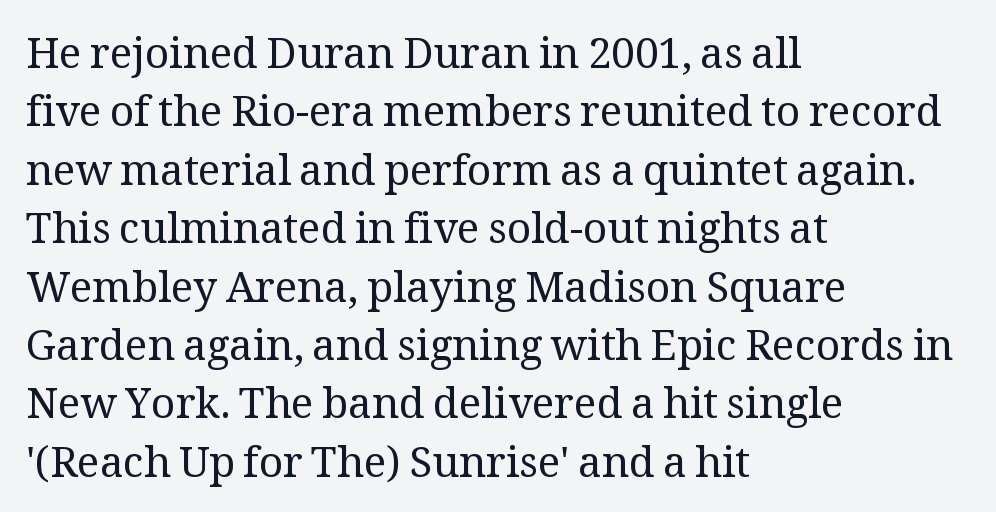
{"serif": "yes", "italic": "no", "bold": "no", "weight": "regular", "width": "normal", "stroke_contrast": "medium", "x_height": "medium", "monospaced": "no", "underline": "no", "align": "left", "line_spacing": "normal", "line_spacing_ratio": 1.39, "letter_spacing": "normal", "letter_spacing_em": 0.0, "glyph_px": 42}
